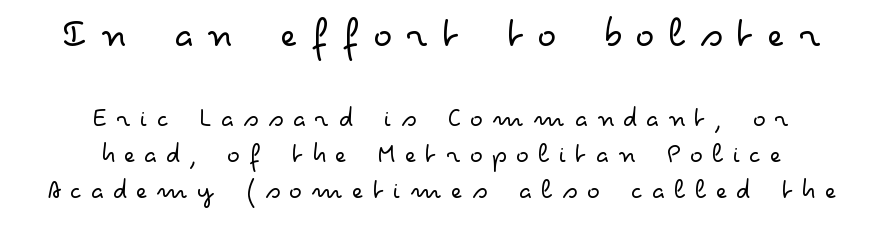
Centered paragraph, ragged on both sides. In terms of letterspacing, this is a distinctly airy, spread setting. Note the varied advance widths — an 'i' is clearly narrower than an 'm'. No chunkiness to these letters — they're not bold. It's the straight-up-and-down kind of type. Unmarked baselines from the first word to the last.
